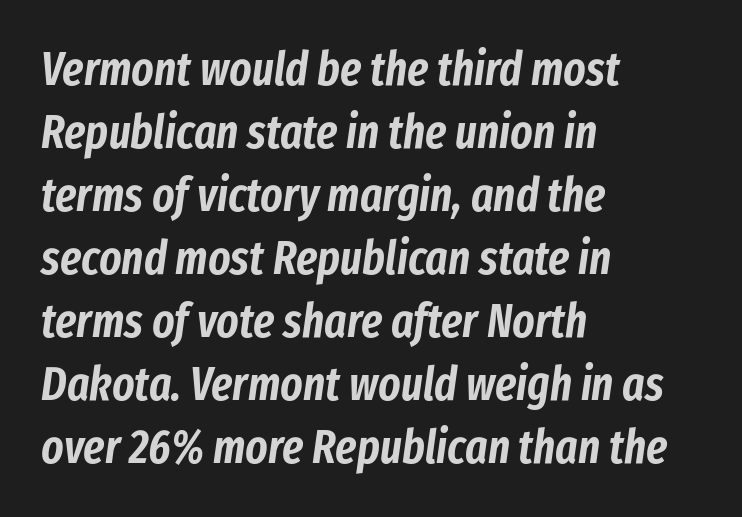
The image shows 47 px condensed type, italic (leaning right); set left-aligned, normal line spacing (1.34x), normal letter spacing, not underlined; low stroke contrast and a medium x-height.
